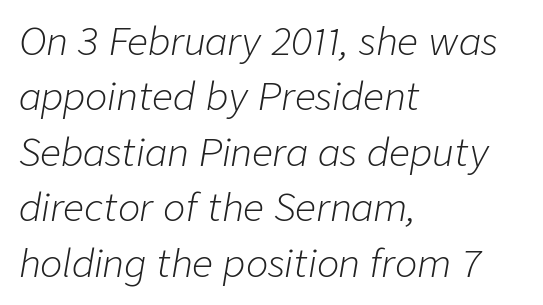
The compositor pushed each line to the left boundary. A clean baseline with only descenders dipping below it. No letter is thick-stroked: the sample isn't bold. Slant detected: the letters are inclined.
